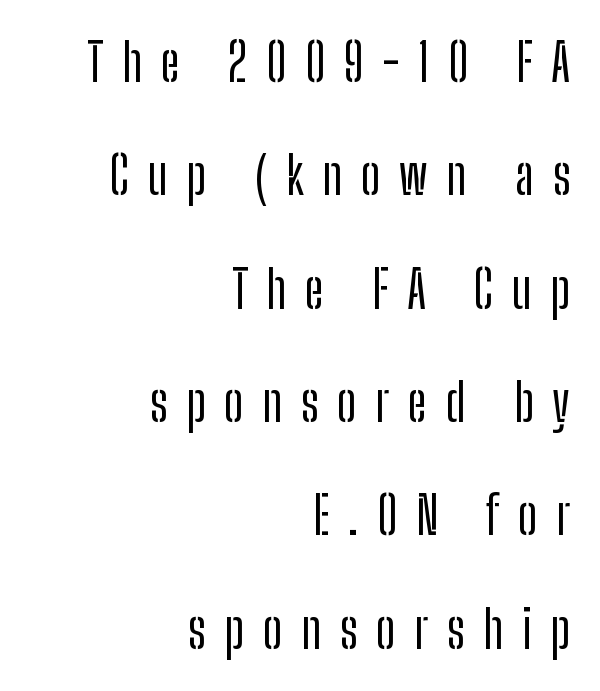
The image shows 52 px condensed sans-serif type, upright; set right-aligned, loose line spacing (2.18x), unusually wide letter spacing (+0.36 em), not underlined; low stroke contrast and a medium x-height.
